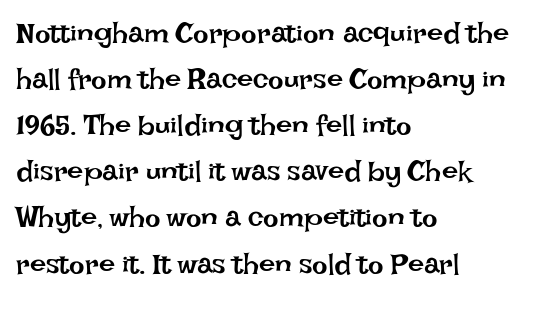
Just letters on the line, the space beneath them empty. The lettering stays uniformly vertical, giving the passage a roman look. The face used here is proportionally spaced, like ordinary book or web type. The rows are spaced the way most documents space them.
